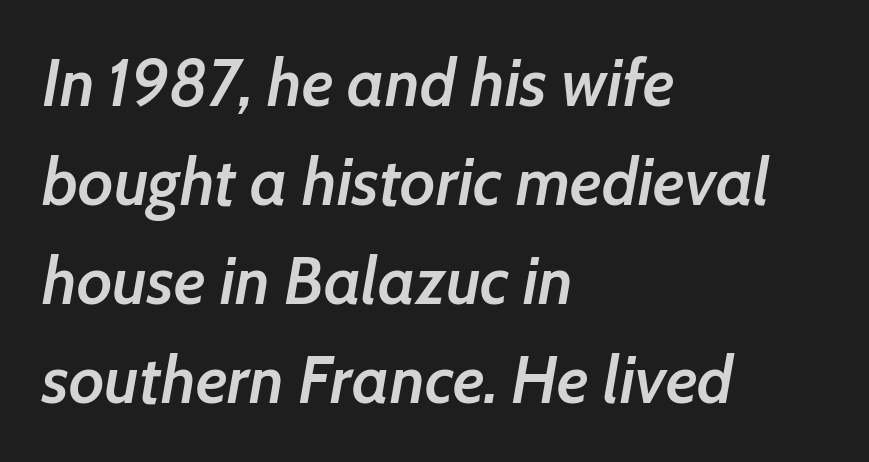
Strokes here are thickened, but only to semibold level. The letters are slanted; this is an italic face. Spacing between characters is what you'd get straight out of the box. If you measured baseline to baseline, you'd find a middling distance. The gap between lines stays unmarked.
